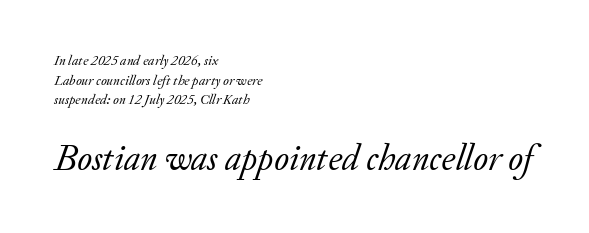
Q: Is the text bold? A: No.
Q: Is the text italic (slanted)? A: Yes, it leans right by about 20 degrees.
Q: Is the typeface a serif or a sans-serif typeface? A: Serif.
Q: Is the text underlined? A: No.
Q: How is the paragraph aligned? A: Left-aligned.
Q: Is the spacing between letters normal or unusually wide? A: Normal.
Q: Is the spacing between lines tight, normal or loose? A: Normal.
Q: Which block of text is set in a larger size, the first (top) or the second (bottom)? A: The second (bottom) one.
Q: Width (condensed, normal, or wide)? A: Normal.
Q: Stroke contrast? A: Low.
Q: x-height? A: Small.
Q: Monospaced? A: No.
